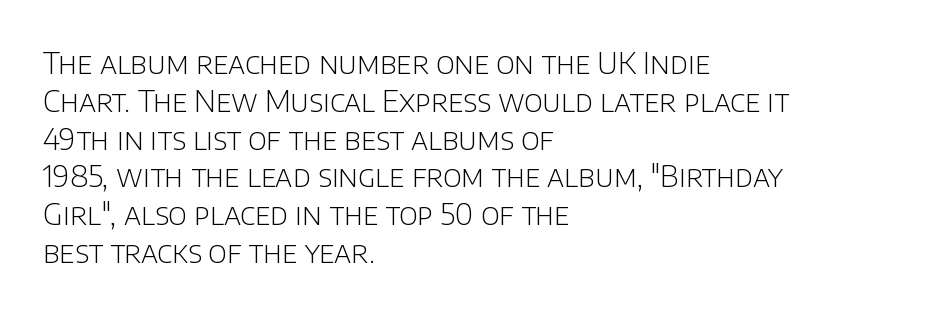
Q: Is the text bold? A: No.
Q: Is the text italic (slanted)? A: No, it is upright.
Q: Is the typeface a serif or a sans-serif typeface? A: Sans-serif.
Q: Is the text underlined? A: No.
Q: How is the paragraph aligned? A: Left-aligned.
Q: Is the spacing between letters normal or unusually wide? A: Normal.
Q: Is the spacing between lines tight, normal or loose? A: Normal.
Q: Width (condensed, normal, or wide)? A: Normal.
Q: Stroke contrast? A: Low.
Q: x-height? A: Large.
Q: Monospaced? A: No.
